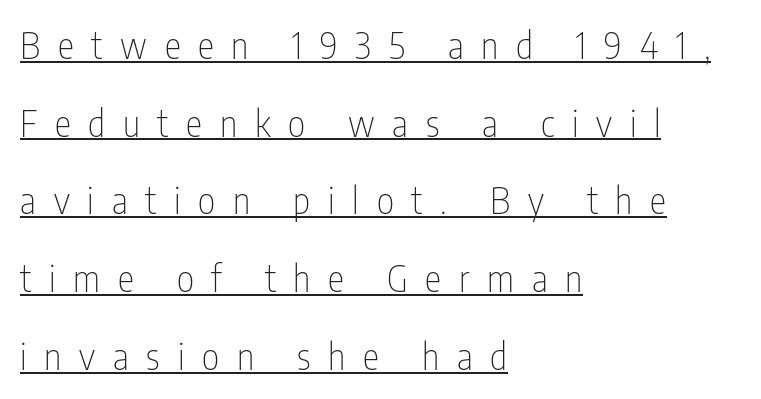
Varying glyph widths throughout — classic text-font behaviour. This is sans-serif lettering, the kind often seen on screens and signage. Nope, not italic — everything's standing straight. Descenders here cross a horizontal rule under the line. No chunkiness to these letters — they're not bold.
